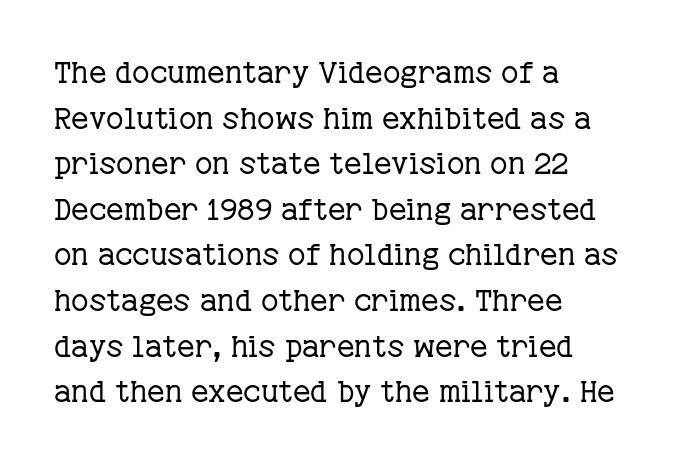
The image shows 30 px regular-weight serif type, upright; set left-aligned, normal line spacing (1.52x), normal letter spacing, not underlined; low stroke contrast and a medium x-height.
